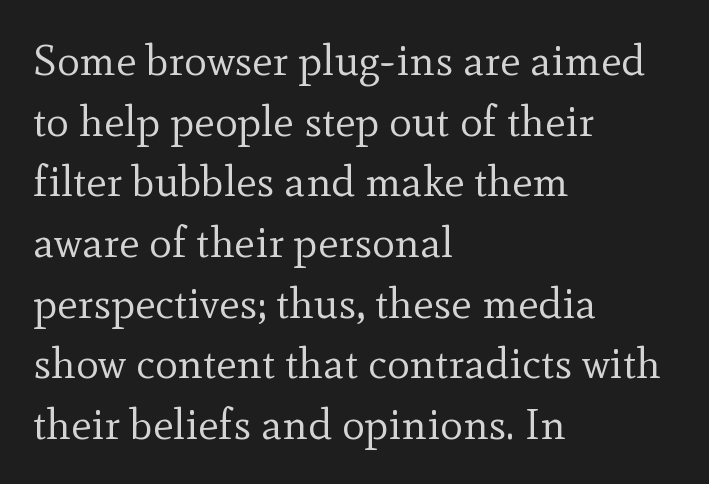
The image shows 43 px regular-weight serif type, upright; set left-aligned, normal line spacing (1.41x), normal letter spacing, not underlined; a small x-height.
